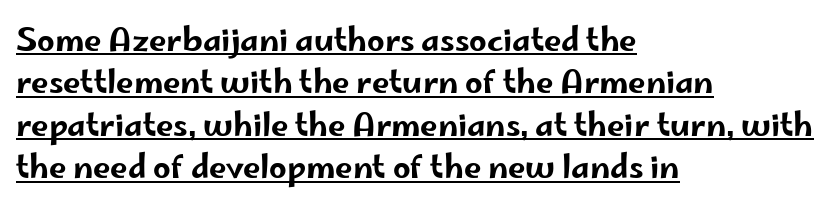
The image shows 31 px wide sans-serif type, upright; set left-aligned, normal line spacing (1.37x), normal letter spacing, underlined; low stroke contrast and a small x-height.
